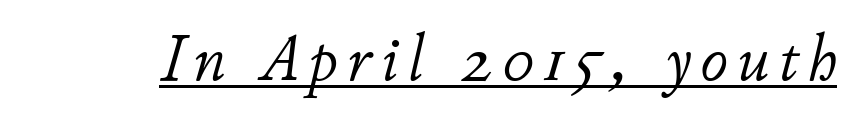
Q: Is the text bold? A: No.
Q: Is the text italic (slanted)? A: Yes, it leans right by about 11 degrees.
Q: Is the text underlined? A: Yes.
Q: Width (condensed, normal, or wide)? A: Normal.
Q: Stroke contrast? A: Low.
Q: x-height? A: Small.
Q: Monospaced? A: No.
